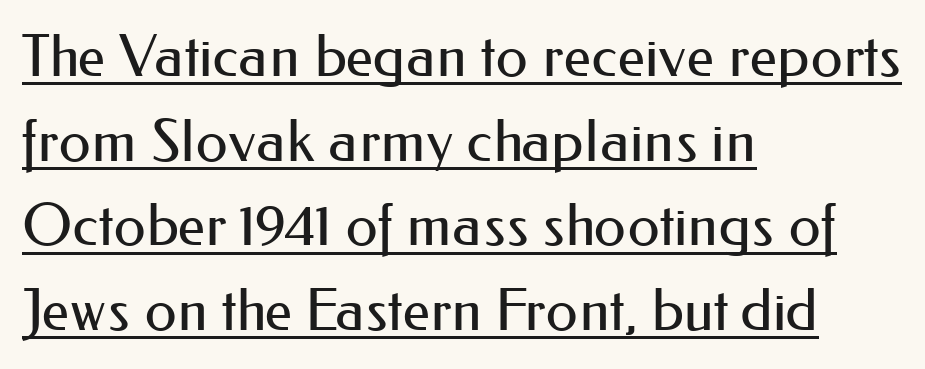
{"serif": "no", "italic": "no", "bold": "no", "weight": "regular", "width": "normal", "stroke_contrast": "medium", "x_height": "small", "monospaced": "no", "underline": "yes", "align": "left", "line_spacing": "normal", "line_spacing_ratio": 1.46, "letter_spacing": "normal", "letter_spacing_em": 0.0, "glyph_px": 58}
